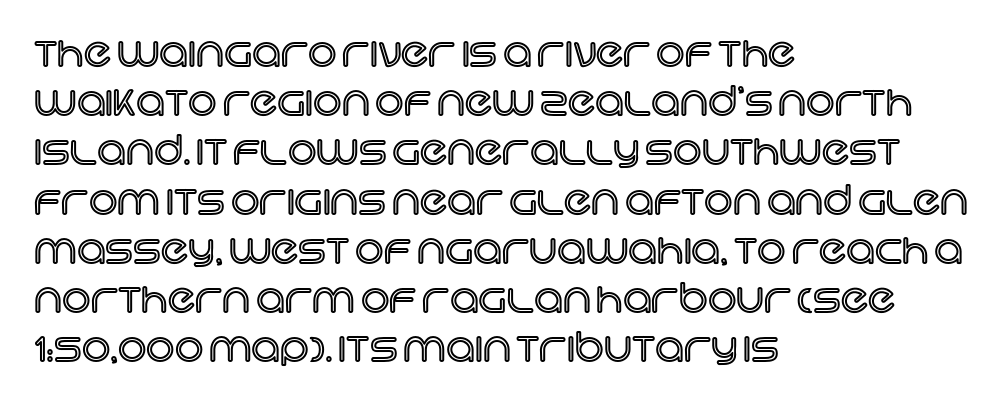
The image shows 40 px text type, upright; set left-aligned, line spacing 1.23x, normal letter spacing, not underlined; a large x-height.
